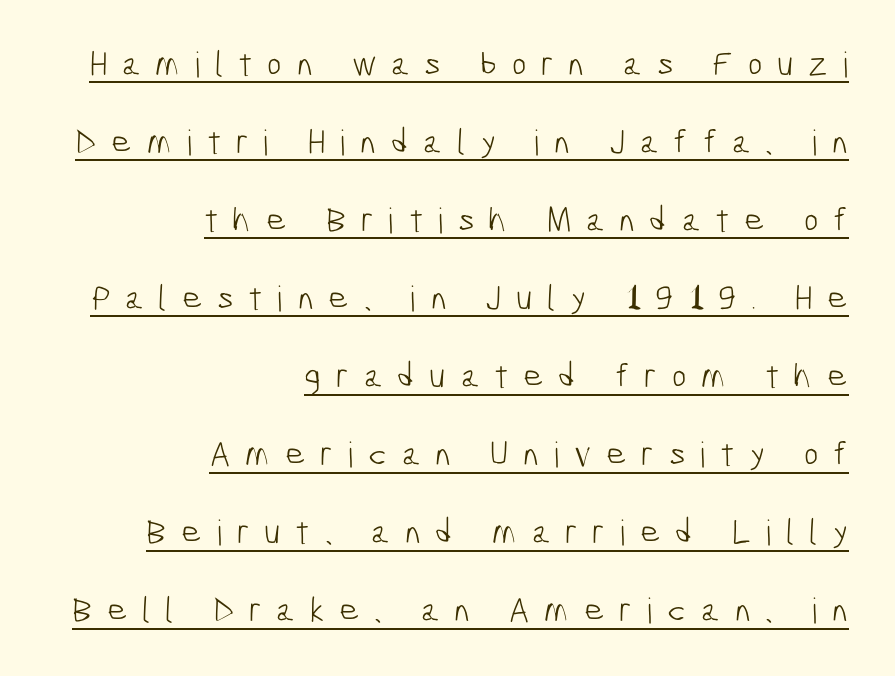
The vertical gap from one line to the next is large. The rendering inserts visible extra space after every character. Letters have the restrained weight of plain body copy at most. The compositor pushed each line to the right boundary. Does a line run under the words? Yes, clearly.
